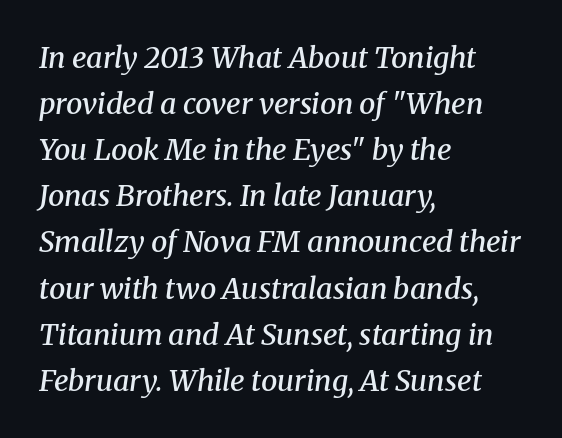
{"serif": "yes", "italic": "yes", "lean": "right", "slant_degrees": 8, "bold": "semi", "weight": "semibold", "width": "normal", "stroke_contrast": "medium", "x_height": "medium", "monospaced": "no", "underline": "no", "align": "left", "line_spacing": "normal", "line_spacing_ratio": 1.59, "letter_spacing": "normal", "letter_spacing_em": 0.0, "glyph_px": 29}
